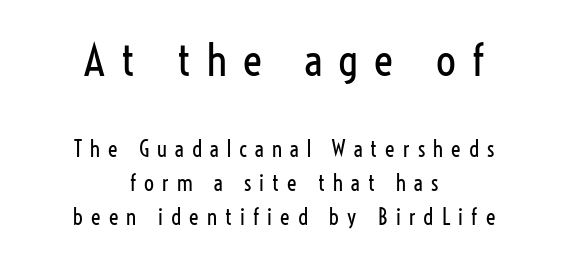
{"serif": "no", "italic": "no", "bold": "no", "weight": "regular", "width": "condensed", "stroke_contrast": "low", "x_height": "medium", "monospaced": "no", "underline": "no", "align": "center", "line_spacing": "normal", "line_spacing_ratio": 1.54, "letter_spacing": "wide", "letter_spacing_em": 0.37, "larger_block": "first", "size_ratio": 2.0, "glyph_px": 44}
